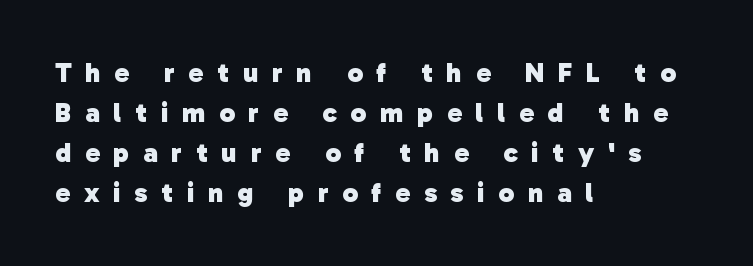
{"serif": "no", "bold": "yes", "weight": "heavy", "width": "normal", "stroke_contrast": "low", "x_height": "medium", "monospaced": "no", "underline": "no", "align": "left", "line_spacing": "normal", "line_spacing_ratio": 1.43, "letter_spacing": "wide", "letter_spacing_em": 0.49, "glyph_px": 28}
